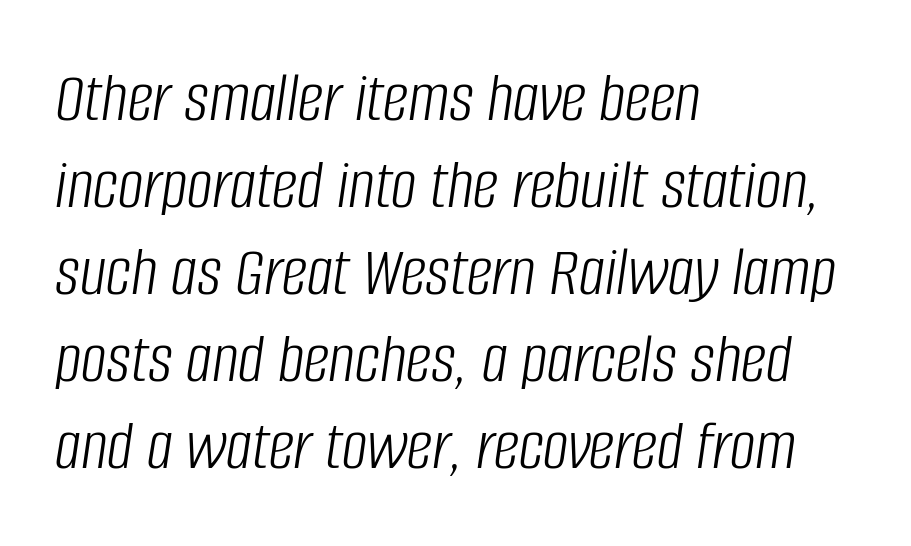
The image shows 72 px light, condensed type, italic (leaning right); set left-aligned, line spacing 1.21x, normal letter spacing, not underlined; low stroke contrast and a large x-height.
